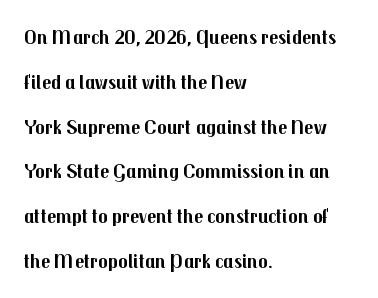
{"italic": "no", "bold": "yes", "underline": "no", "align": "left", "line_spacing": "loose", "line_spacing_ratio": 2.24, "letter_spacing": "normal", "letter_spacing_em": 0.0, "glyph_px": 20}
